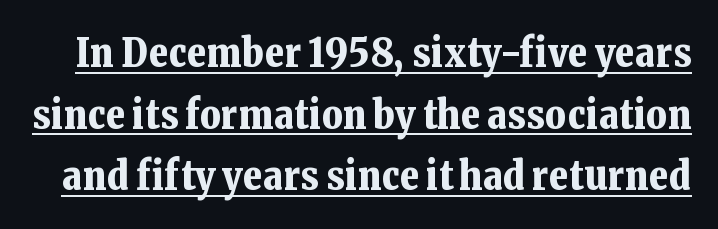
Underlined type. Ascenders rise straight up at ninety degrees. Nothing unusual about the tracking: characters are spaced as the font intends. The face used here is proportionally spaced, like ordinary book or web type. Regarding serifs, this sample has them. Regular leading.
